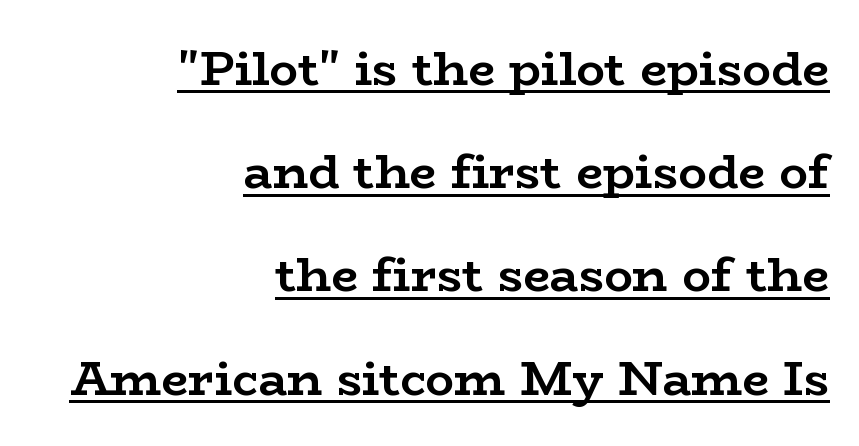
The image shows 48 px semibold, wide serif type, upright; set right-aligned, loose line spacing (2.15x), normal letter spacing, underlined; low stroke contrast and a medium x-height.
